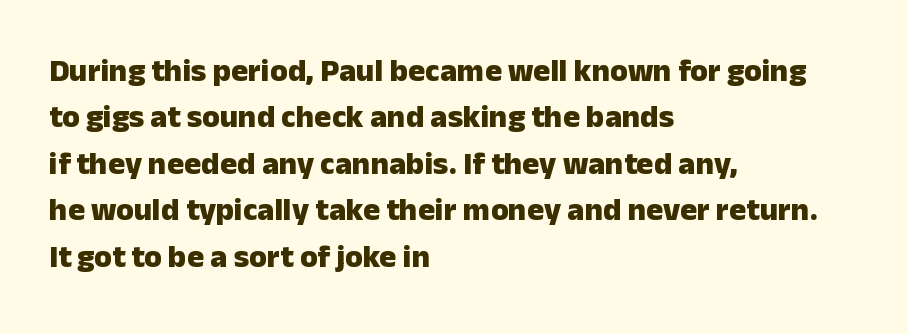
The image shows 32 px heavy sans-serif type, upright; set left-aligned, normal line spacing (1.45x), normal letter spacing, not underlined; low stroke contrast and a medium x-height.
